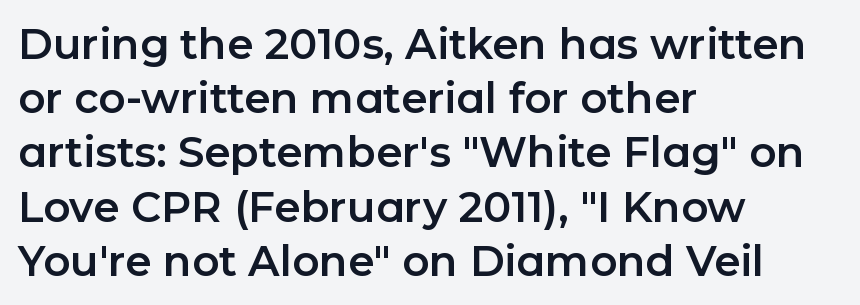
Does the copy run flush right? No — it runs flush left. Tracking value appears to be zero — textbook default spacing. The lines sit at an ordinary, default distance from one another. Nobody drew a line under any word here. Do the characters align in a grid? No, the font is proportional. No italicization has been applied; the sample stays upright.
